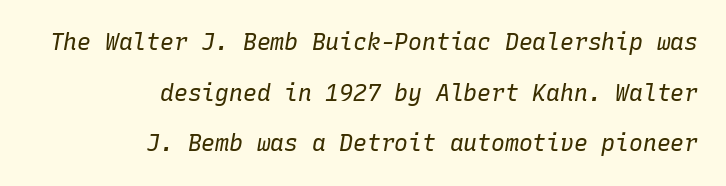
Q: Is the text bold? A: No.
Q: Is the text italic (slanted)? A: Yes, it leans right by about 10 degrees.
Q: Is the text underlined? A: No.
Q: How is the paragraph aligned? A: Right-aligned.
Q: Is the spacing between letters normal or unusually wide? A: Normal.
Q: Is the spacing between lines tight, normal or loose? A: Loose.
